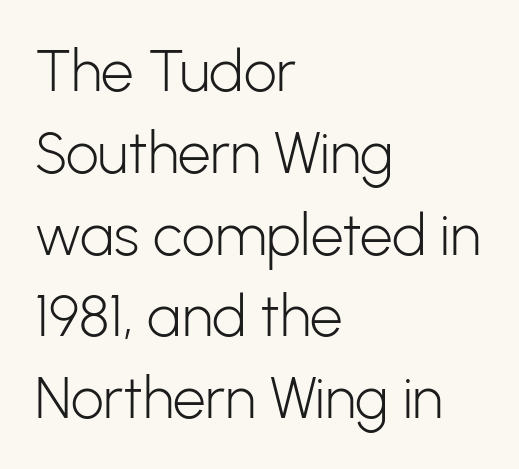
The image shows 58 px light sans-serif type, upright; set left-aligned, normal line spacing (1.41x), normal letter spacing, not underlined; low stroke contrast and a medium x-height.
